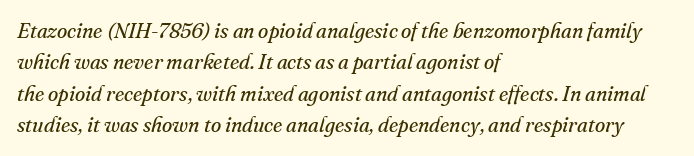
Q: Is the text bold? A: No.
Q: Is the text italic (slanted)? A: Yes, it leans right by about 16 degrees.
Q: Is the text underlined? A: No.
Q: How is the paragraph aligned? A: Left-aligned.
Q: Is the spacing between letters normal or unusually wide? A: Normal.
Q: Is the spacing between lines tight, normal or loose? A: Normal.
